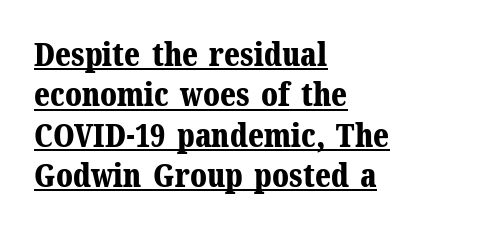
Q: Is the text bold? A: Yes.
Q: Is the text italic (slanted)? A: No, it is upright.
Q: Is the typeface a serif or a sans-serif typeface? A: Serif.
Q: Is the text underlined? A: Yes.
Q: How is the paragraph aligned? A: Left-aligned.
Q: Is the spacing between letters normal or unusually wide? A: Normal.
Q: Is the spacing between lines tight, normal or loose? A: Normal.
Q: Width (condensed, normal, or wide)? A: Normal.
Q: Stroke contrast? A: Medium.
Q: x-height? A: Medium.
Q: Monospaced? A: No.
